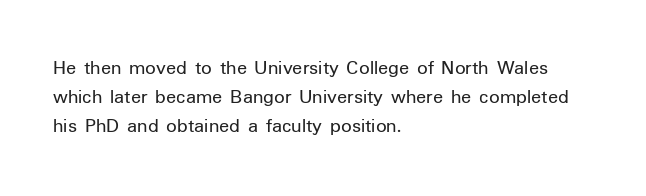
Q: Is the text bold? A: No.
Q: Is the text italic (slanted)? A: No, it is upright.
Q: Is the text underlined? A: No.
Q: How is the paragraph aligned? A: Left-aligned.
Q: Is the spacing between letters normal or unusually wide? A: Normal.
Q: Is the spacing between lines tight, normal or loose? A: Normal.
